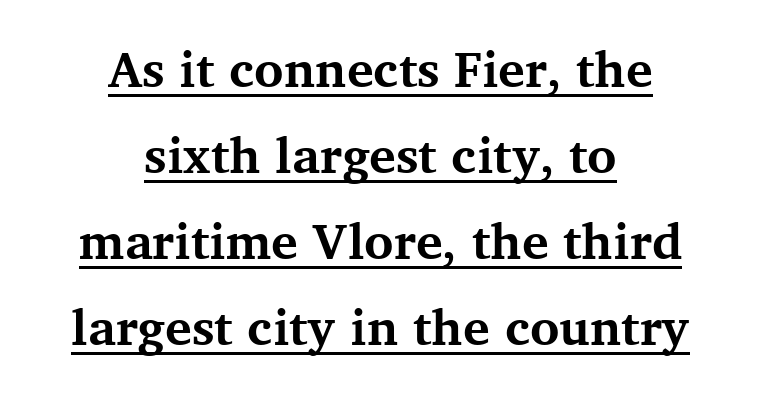
Set as a true bold cut, around the 700 mark. The designer went with a serif here, giving each stem small feet. These lines stack symmetrically, like a column narrowing and widening about its center. The passage shown has conventional tracking throughout. Posture: upright roman.
